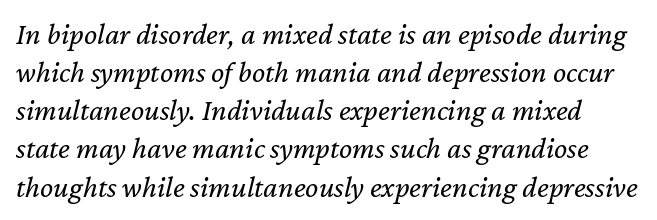
This sample uses plain, unmodified letter spacing. Letters have the restrained weight of plain body copy at most. Lines of text with bare space underneath. Is the type slanted? Yes — the strokes lean at a clear angle.
